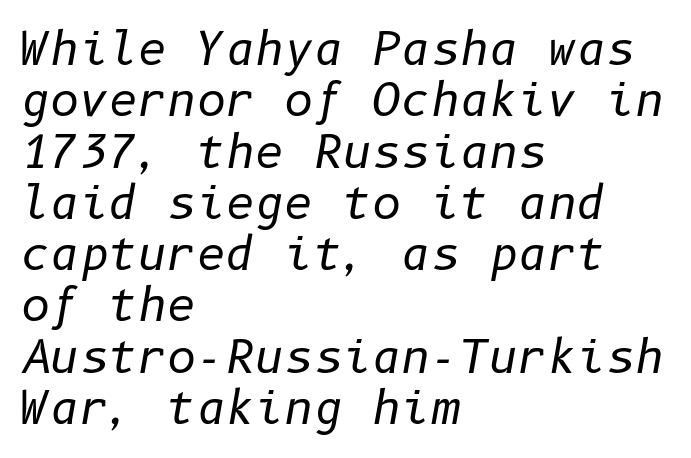
The compositor pushed each line to the left boundary. This reads as an unemphasized weight, regular at the heaviest. Words appear dense and cohesive because spacing is normal. Slant detected: the letters are inclined.
